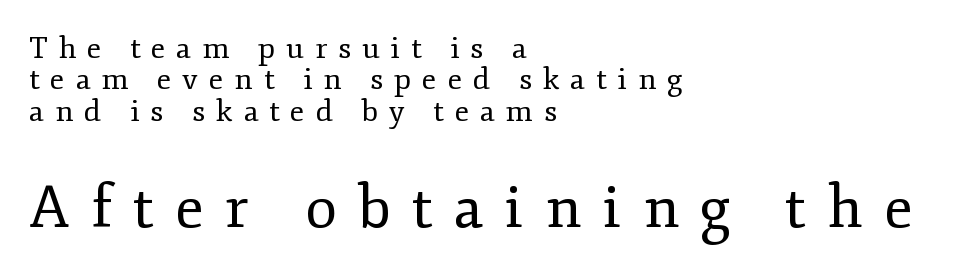
The image shows 59 px regular-weight serif type, upright; set left-aligned, tight line spacing (1.05x), unusually wide letter spacing (+0.36 em), not underlined; the second (bottom) block is 1.97x larger; low stroke contrast and a small x-height.
